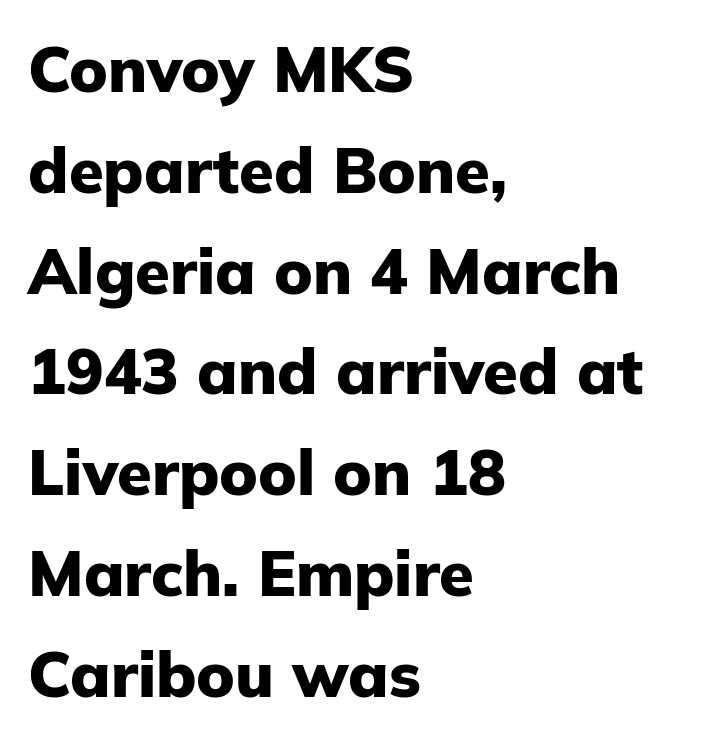
The image shows 63 px heavy sans-serif type, upright; set left-aligned, normal line spacing (1.6x), normal letter spacing, not underlined; low stroke contrast and a medium x-height.
